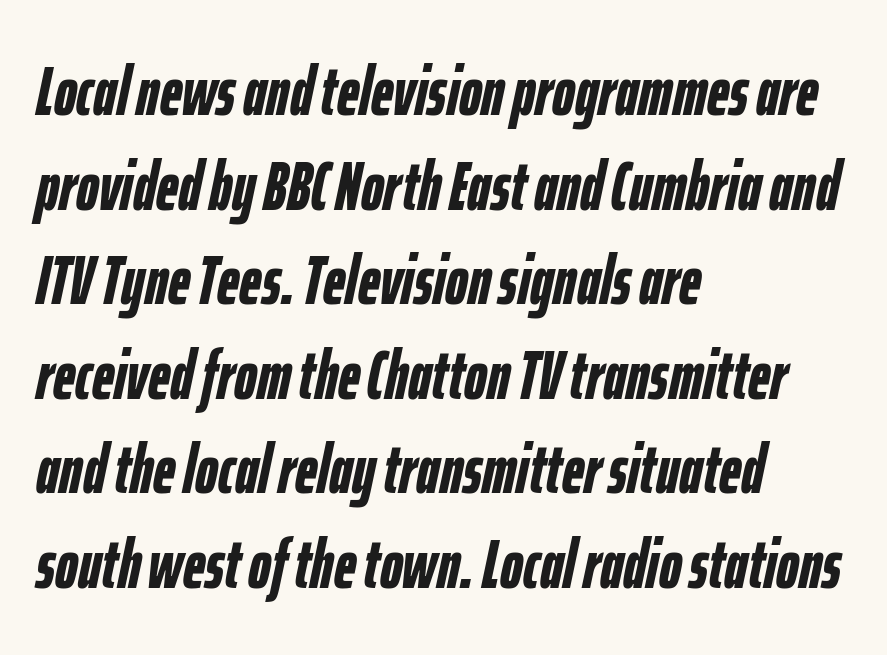
Notice how the stems are inclined rather than vertical — that's the hallmark of italics. The gaps between neighbouring characters are ordinary and unremarkable. Each letter keeps its own natural width here, so spacing adapts to shape. Bold? Absolutely — the strokes are thick and heavy. Whoever set this chose a conventional vertical rhythm. Is the block centered? No — it sits flush against the left margin.
